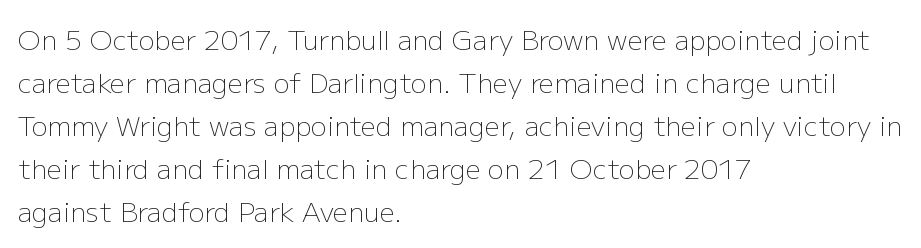
The image shows 27 px text type, upright; set left-aligned, normal line spacing (1.59x), normal letter spacing, not underlined.
